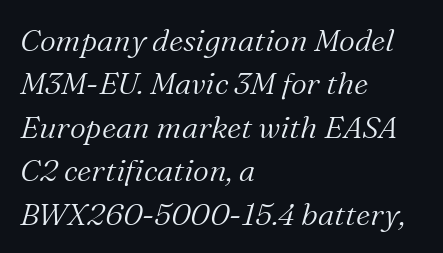
{"serif": "yes", "italic": "yes", "lean": "right", "slant_degrees": 16, "bold": "no", "weight": "light", "width": "normal", "stroke_contrast": "medium", "x_height": "medium", "monospaced": "no", "underline": "no", "align": "left", "line_spacing": "normal", "line_spacing_ratio": 1.4, "letter_spacing": "normal", "letter_spacing_em": 0.0, "glyph_px": 31}
